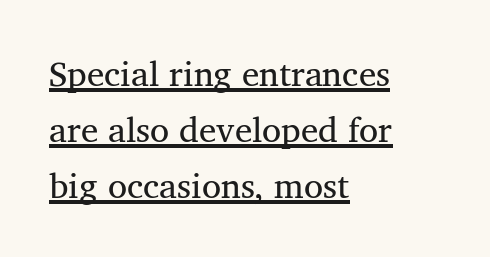
A typesetter would call this proportional, since set widths differ per character. The passage shown stacks its lines at a standard gap. Nothing unusual about the tracking: characters are spaced as the font intends. Caption: multi-line text, flush left, ragged right.
